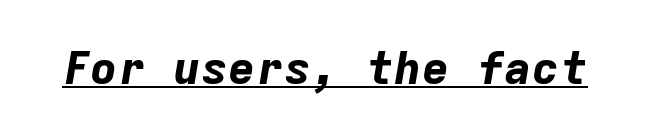
The image shows 46 px bold type, italic (leaning right), monospaced; set normal letter spacing, underlined; low stroke contrast and a medium x-height.
